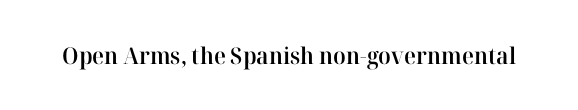
Q: Is the text bold? A: Semi-bold.
Q: Is the text italic (slanted)? A: No, it is upright.
Q: Is the text underlined? A: No.
Q: Is the spacing between letters normal or unusually wide? A: Normal.
